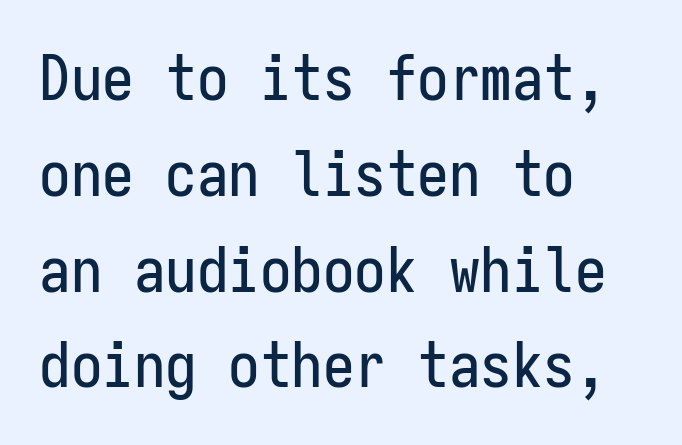
{"serif": "no", "italic": "no", "width": "condensed", "stroke_contrast": "low", "x_height": "medium", "monospaced": "yes", "underline": "no", "align": "left", "line_spacing": "normal", "line_spacing_ratio": 1.52, "letter_spacing": "normal", "letter_spacing_em": 0.0, "glyph_px": 63}
